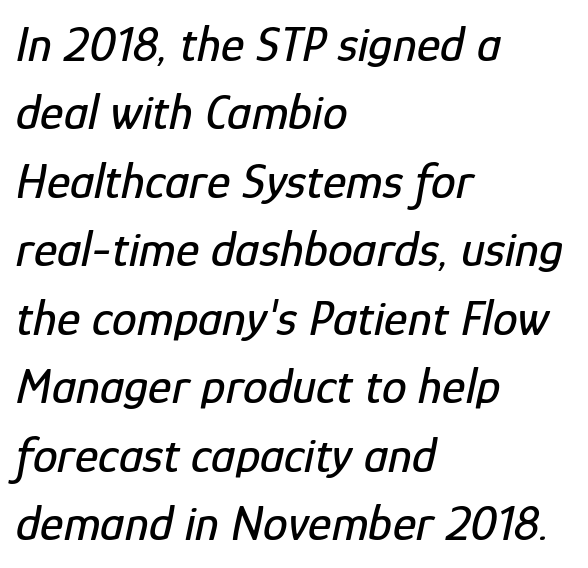
The image shows 50 px condensed type, italic (leaning right); set left-aligned, normal line spacing (1.37x), normal letter spacing, not underlined; low stroke contrast and a medium x-height.
